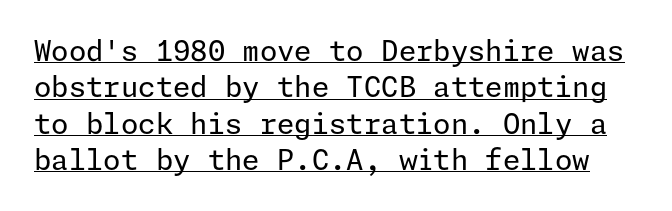
Q: Is the text bold? A: No.
Q: Is the text italic (slanted)? A: No, it is upright.
Q: Is the typeface a serif or a sans-serif typeface? A: Sans-serif.
Q: Is the text underlined? A: Yes.
Q: Is the spacing between letters normal or unusually wide? A: Normal.
Q: Is the spacing between lines tight, normal or loose? A: Normal.
Q: Width (condensed, normal, or wide)? A: Normal.
Q: Stroke contrast? A: Low.
Q: x-height? A: Medium.
